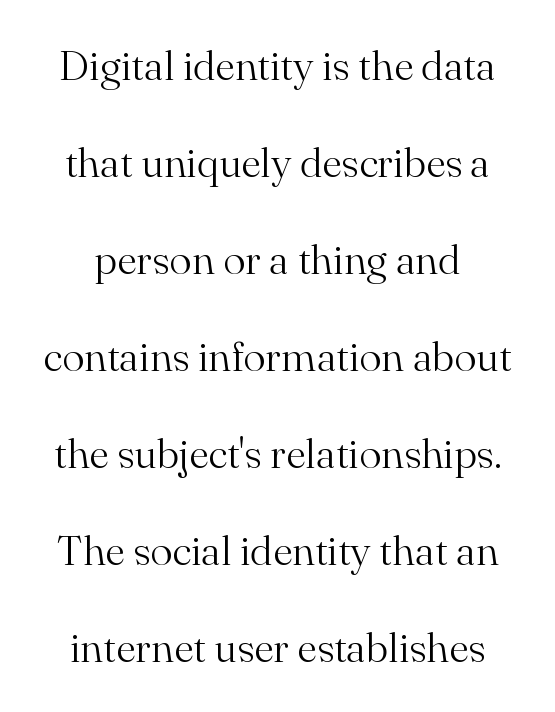
Q: Is the text bold? A: No.
Q: Is the text italic (slanted)? A: No, it is upright.
Q: Is the typeface a serif or a sans-serif typeface? A: Serif.
Q: Is the text underlined? A: No.
Q: Is the spacing between letters normal or unusually wide? A: Normal.
Q: Is the spacing between lines tight, normal or loose? A: Loose.
Q: Width (condensed, normal, or wide)? A: Normal.
Q: Stroke contrast? A: Medium.
Q: x-height? A: Small.
Q: Monospaced? A: No.
